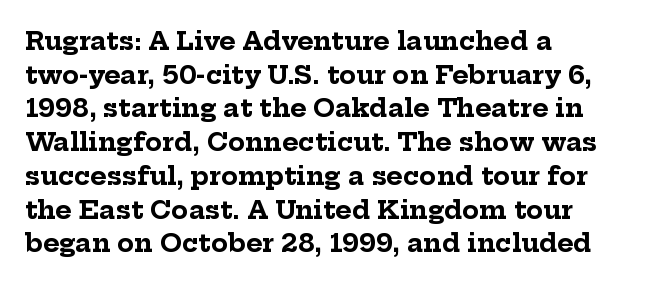
The image shows 25 px bold type, upright; set left-aligned, normal line spacing (1.35x), normal letter spacing, not underlined.
